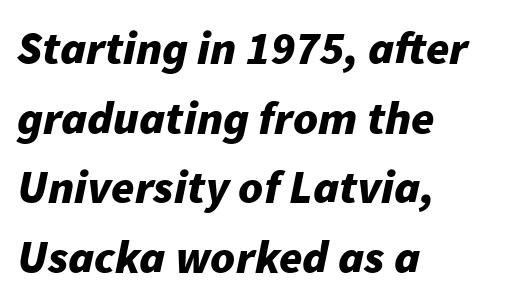
Is the type slanted? Yes — the strokes lean at a clear angle. The face used here is rendered with its standard letterfit. Each glyph is drawn with heavy, bold strokes. Here the designer chose a conventional face with non-uniform glyph widths. Descenders are the only things crossing below the line. These lines stack with their left ends in a neat column.
